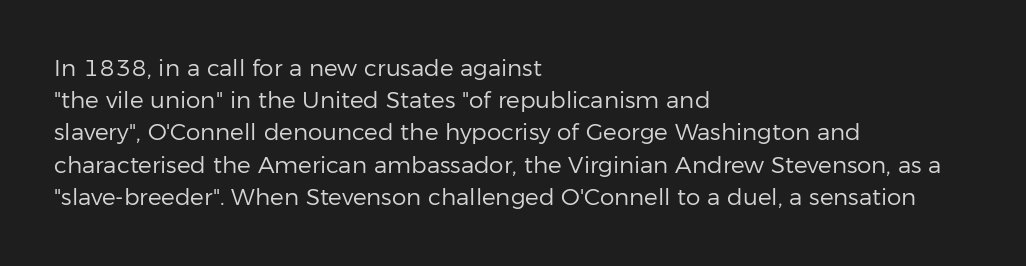
{"italic": "no", "bold": "no", "underline": "no", "align": "left", "line_spacing": "normal", "line_spacing_ratio": 1.4, "letter_spacing": "normal", "letter_spacing_em": 0.0, "glyph_px": 23}
